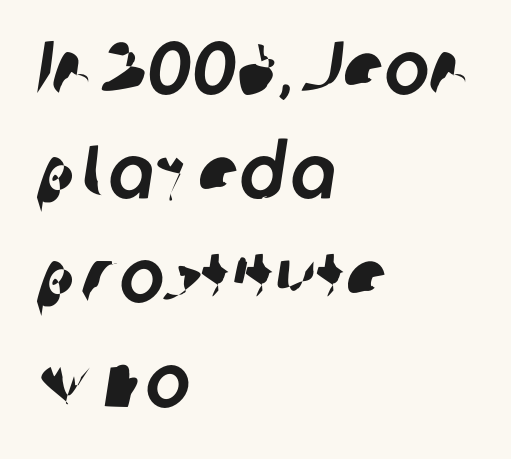
{"serif": "no", "width": "normal", "stroke_contrast": "low", "x_height": "medium", "monospaced": "no", "underline": "no", "align": "left", "line_spacing": "normal", "line_spacing_ratio": 1.39, "letter_spacing": "normal", "letter_spacing_em": 0.0, "glyph_px": 75}
